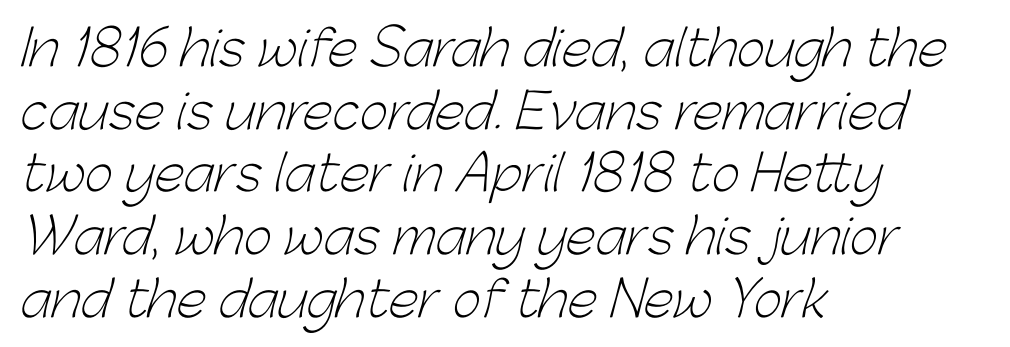
Q: Is the text bold? A: No.
Q: Is the typeface a serif or a sans-serif typeface? A: Sans-serif.
Q: Is the text underlined? A: No.
Q: How is the paragraph aligned? A: Left-aligned.
Q: Is the spacing between letters normal or unusually wide? A: Normal.
Q: Is the spacing between lines tight, normal or loose? A: Normal.
Q: Width (condensed, normal, or wide)? A: Normal.
Q: Stroke contrast? A: Low.
Q: x-height? A: Medium.
Q: Monospaced? A: No.
